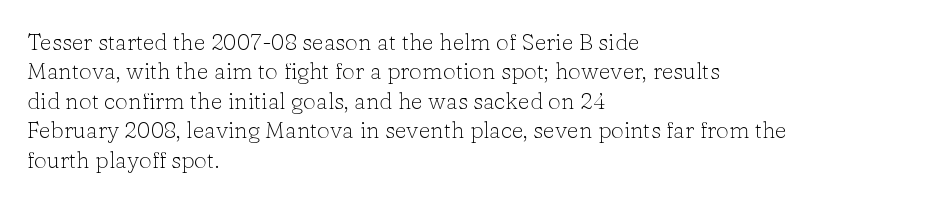
{"italic": "no", "bold": "no", "underline": "no", "align": "left", "line_spacing": "normal", "line_spacing_ratio": 1.28, "letter_spacing": "normal", "letter_spacing_em": 0.0, "glyph_px": 23}
